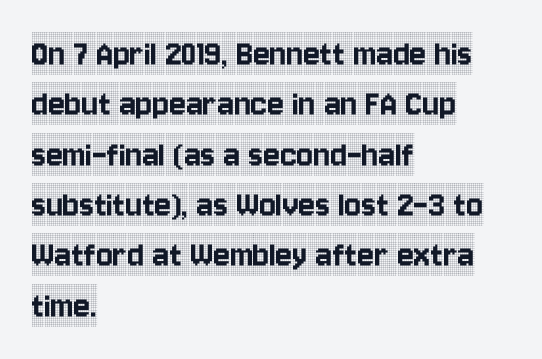
The rendering keeps characters at their native spacing. Italic: no, the glyphs are upright roman. The passage shown is typeset with a serif family. Looks like regular typesetting: each glyph gets only the width it needs. Reading down the column, the eye jumps a familiar distance to each next line. The typesetter chose a ragged-right arrangement here.
